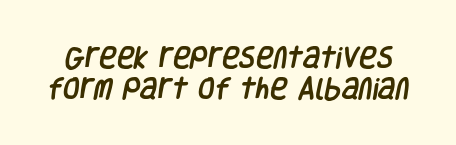
{"underline": "no", "line_spacing": "normal", "line_spacing_ratio": 1.3, "letter_spacing": "normal", "letter_spacing_em": 0.0, "glyph_px": 24}
